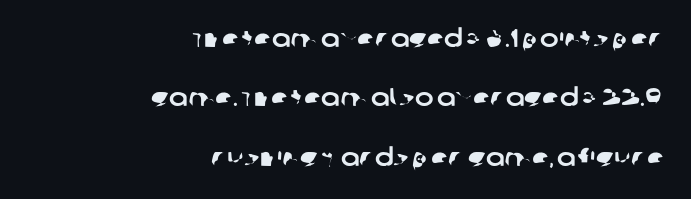
Students, note that the glyphs here touch the page at normal intervals. The rendering uses a large line-height, opening up the rows. Honestly, there is no underline to notice here at all. Typeset ragged left — the right edge is the straight one.
